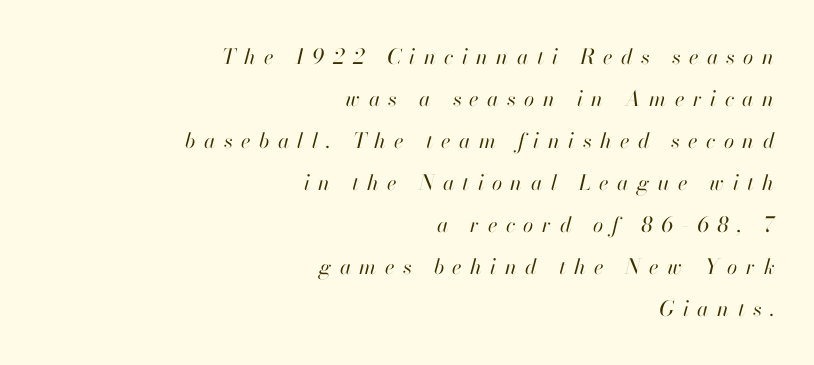
Q: Is the text bold? A: No.
Q: Is the text italic (slanted)? A: Yes, it leans right by about 13 degrees.
Q: Is the text underlined? A: No.
Q: How is the paragraph aligned? A: Right-aligned.
Q: Is the spacing between letters normal or unusually wide? A: Unusually wide.
Q: Is the spacing between lines tight, normal or loose? A: Loose.
